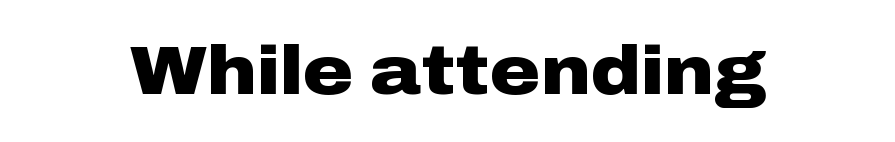
Style check: upright. Every letter is thick-stroked: bold, no question. In terms of letterspacing, this is plain default setting. Do the characters align in a grid? No, the font is proportional.
